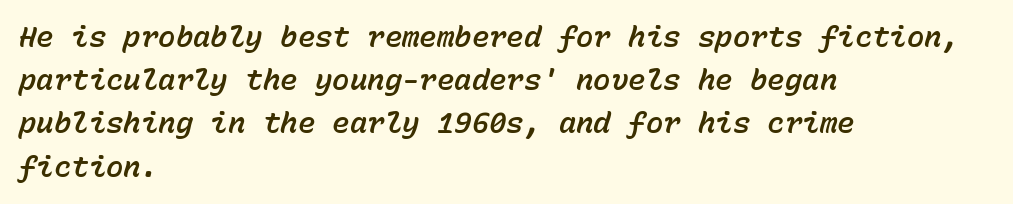
Q: Is the text italic (slanted)? A: Yes, it leans right by about 15 degrees.
Q: Is the text underlined? A: No.
Q: How is the paragraph aligned? A: Left-aligned.
Q: Is the spacing between letters normal or unusually wide? A: Normal.
Q: Is the spacing between lines tight, normal or loose? A: Normal.
Q: Width (condensed, normal, or wide)? A: Normal.
Q: Stroke contrast? A: Low.
Q: x-height? A: Medium.
Q: Monospaced? A: Yes.
